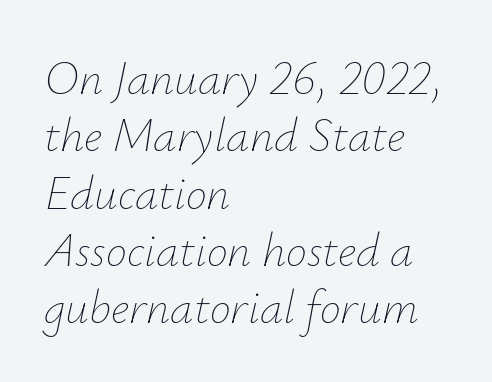
Q: Is the text bold? A: No.
Q: Is the text italic (slanted)? A: Yes, it leans right by about 12 degrees.
Q: Is the text underlined? A: No.
Q: How is the paragraph aligned? A: Left-aligned.
Q: Is the spacing between letters normal or unusually wide? A: Normal.
Q: Width (condensed, normal, or wide)? A: Normal.
Q: Stroke contrast? A: Low.
Q: x-height? A: Small.
Q: Monospaced? A: No.
